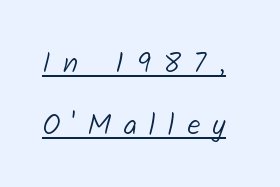
Q: Is the text bold? A: No.
Q: Is the typeface a serif or a sans-serif typeface? A: Sans-serif.
Q: Is the text underlined? A: Yes.
Q: Is the spacing between letters normal or unusually wide? A: Unusually wide.
Q: Is the spacing between lines tight, normal or loose? A: Loose.
Q: Width (condensed, normal, or wide)? A: Normal.
Q: Stroke contrast? A: Low.
Q: x-height? A: Medium.
Q: Monospaced? A: No.
